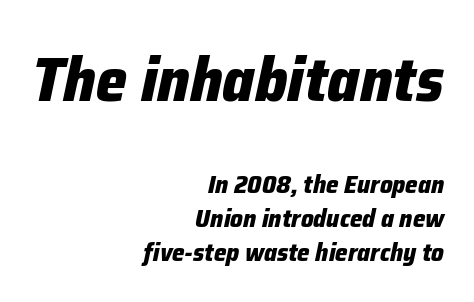
If you drew a ruler down the right edge, every line would touch it. An italicized treatment has been applied to the whole sample. Size hierarchy here favors the leading block over the trailing one. Underline: absent.
